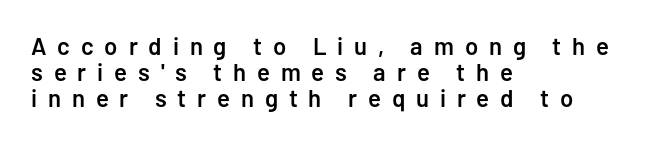
Q: Is the text bold? A: Semi-bold.
Q: Is the text italic (slanted)? A: No, it is upright.
Q: Is the text underlined? A: No.
Q: How is the paragraph aligned? A: Left-aligned.
Q: Is the spacing between letters normal or unusually wide? A: Unusually wide.
Q: Is the spacing between lines tight, normal or loose? A: Tight.
